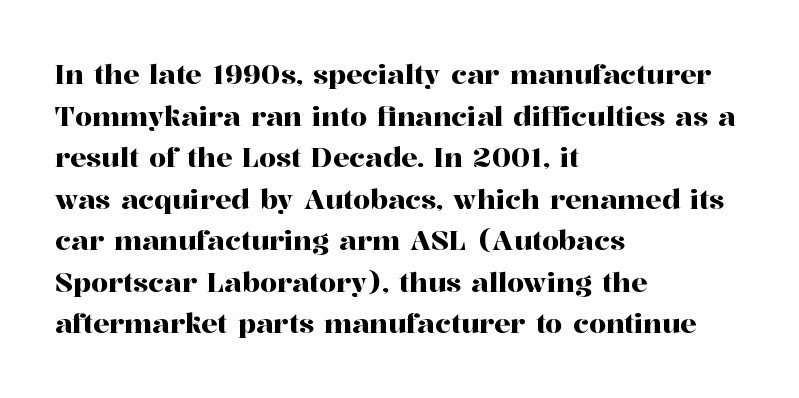
Q: Is the text italic (slanted)? A: No, it is upright.
Q: Is the text underlined? A: No.
Q: How is the paragraph aligned? A: Left-aligned.
Q: Is the spacing between letters normal or unusually wide? A: Normal.
Q: Is the spacing between lines tight, normal or loose? A: Normal.
